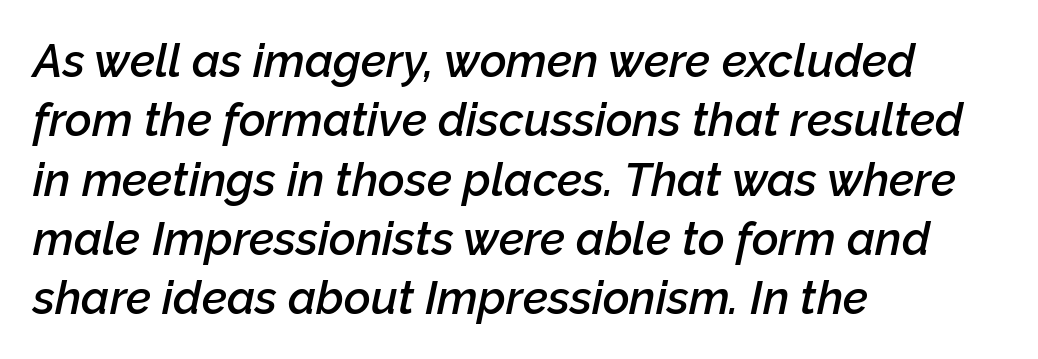
Q: Is the text bold? A: Semi-bold.
Q: Is the text italic (slanted)? A: Yes, it leans right by about 12 degrees.
Q: Is the text underlined? A: No.
Q: How is the paragraph aligned? A: Left-aligned.
Q: Is the spacing between letters normal or unusually wide? A: Normal.
Q: Is the spacing between lines tight, normal or loose? A: Normal.
Q: Width (condensed, normal, or wide)? A: Normal.
Q: Stroke contrast? A: Low.
Q: x-height? A: Medium.
Q: Monospaced? A: No.
